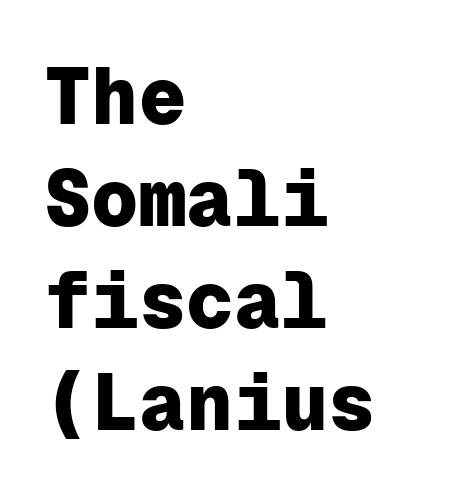
Q: Is the text bold? A: Yes.
Q: Is the text italic (slanted)? A: No, it is upright.
Q: Is the typeface a serif or a sans-serif typeface? A: Sans-serif.
Q: Is the text underlined? A: No.
Q: How is the paragraph aligned? A: Left-aligned.
Q: Is the spacing between letters normal or unusually wide? A: Normal.
Q: Is the spacing between lines tight, normal or loose? A: Normal.
Q: Width (condensed, normal, or wide)? A: Normal.
Q: Stroke contrast? A: Low.
Q: x-height? A: Medium.
Q: Monospaced? A: Yes.
